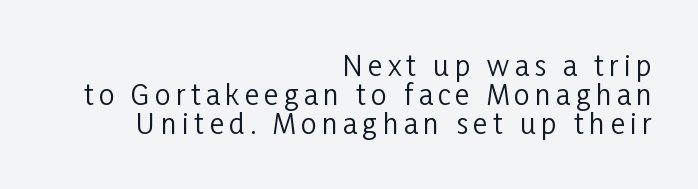
{"serif": "no", "italic": "no", "bold": "no", "weight": "regular", "width": "condensed", "stroke_contrast": "low", "x_height": "medium", "monospaced": "no", "underline": "no", "align": "right", "line_spacing": "tight", "line_spacing_ratio": 1.04, "glyph_px": 28}
